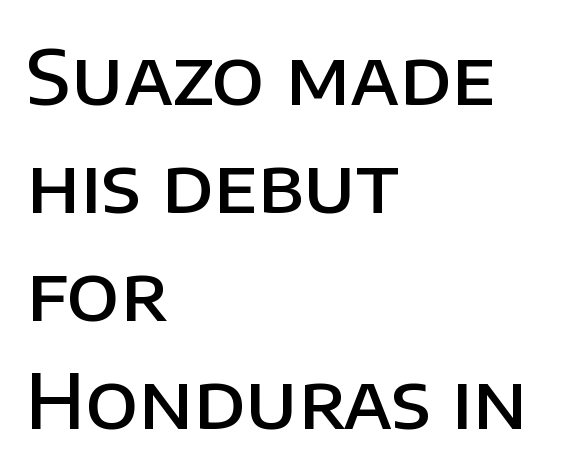
The image shows 76 px semibold sans-serif type, upright; set left-aligned, normal line spacing (1.42x), normal letter spacing, not underlined; low stroke contrast and a large x-height.
